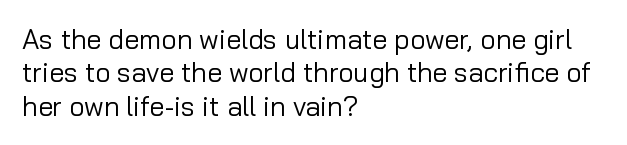
No letter is thick-stroked: the sample isn't bold. This rendering leaves character spacing at its baseline value. A bare baseline throughout the passage. Line beginnings align vertically; line endings do not. This sample uses an upright cut, with every glyph sitting square on the baseline.
